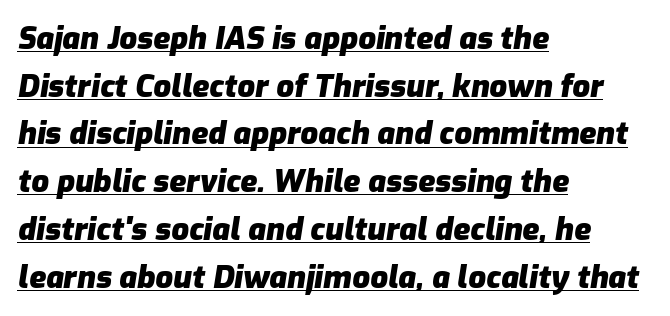
{"italic": "yes", "lean": "right", "slant_degrees": 9, "bold": "yes", "weight": "heavy", "width": "normal", "stroke_contrast": "low", "x_height": "medium", "monospaced": "no", "underline": "yes", "align": "left", "line_spacing": "normal", "line_spacing_ratio": 1.54, "letter_spacing": "normal", "letter_spacing_em": 0.0, "glyph_px": 31}
